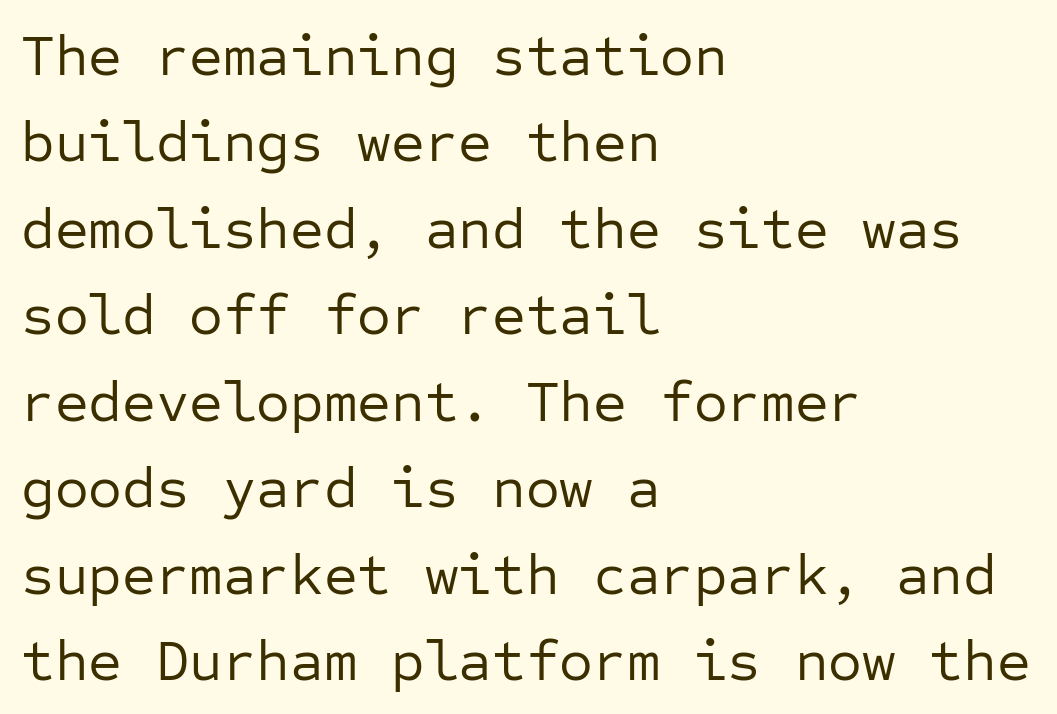
Q: Is the text bold? A: No.
Q: Is the text italic (slanted)? A: No, it is upright.
Q: Is the typeface a serif or a sans-serif typeface? A: Sans-serif.
Q: Is the text underlined? A: No.
Q: How is the paragraph aligned? A: Left-aligned.
Q: Is the spacing between letters normal or unusually wide? A: Normal.
Q: Is the spacing between lines tight, normal or loose? A: Normal.
Q: Width (condensed, normal, or wide)? A: Normal.
Q: Stroke contrast? A: Low.
Q: x-height? A: Medium.
Q: Monospaced? A: Yes.
